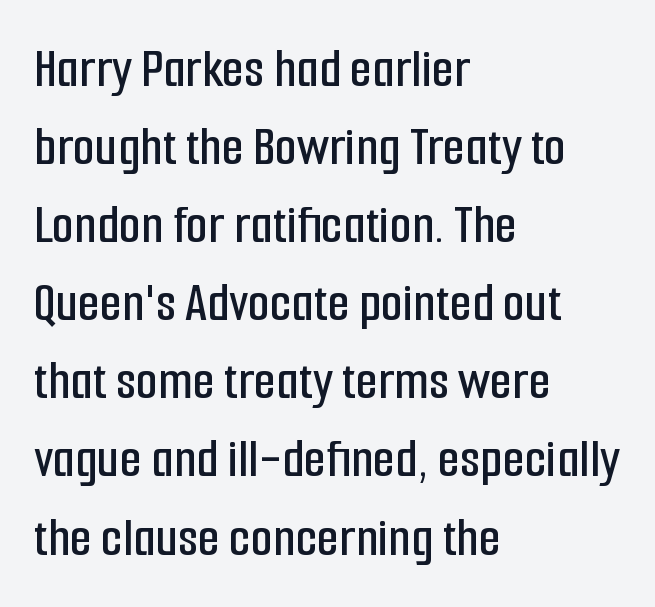
A normal amount of white space separates one row of letters from the next. Do the letters lean? They stand straight. Font category for this specimen: sans-serif. Each word holds together tightly as a unit, with standard inter-letter gaps.
